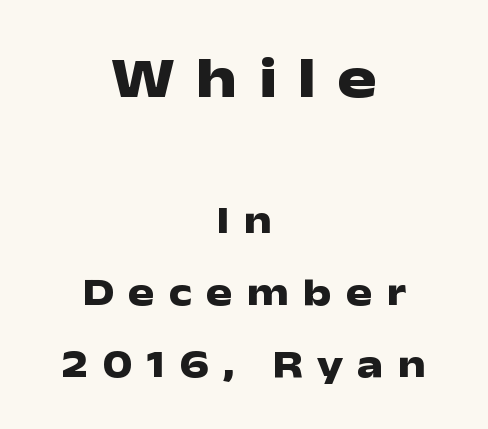
You could only call the tracking loose — the letters float apart. A typesetter would label this face a sans. Which margin do the lines hug? Neither — every line sits in the middle. The space beneath each line is pristine and unruled. Set as a true bold cut, around the 700 mark. This is the regular roman posture of the typeface.
